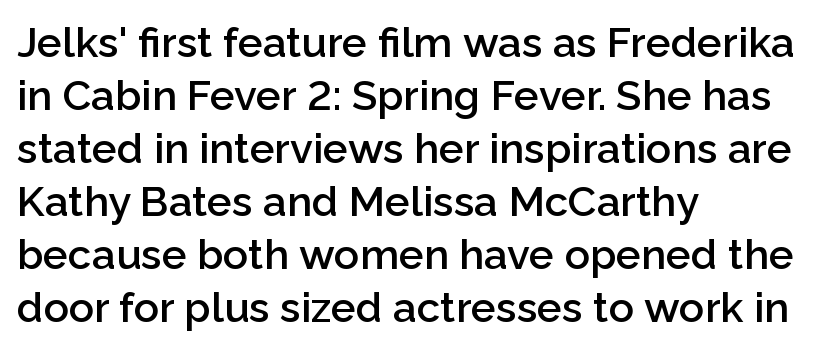
Caption: semibold face, moderately heavy strokes. Leading matches the norm, producing a regular column. Do the letters lean? They stand straight. The passage shown is typeset with a sans-serif family.
